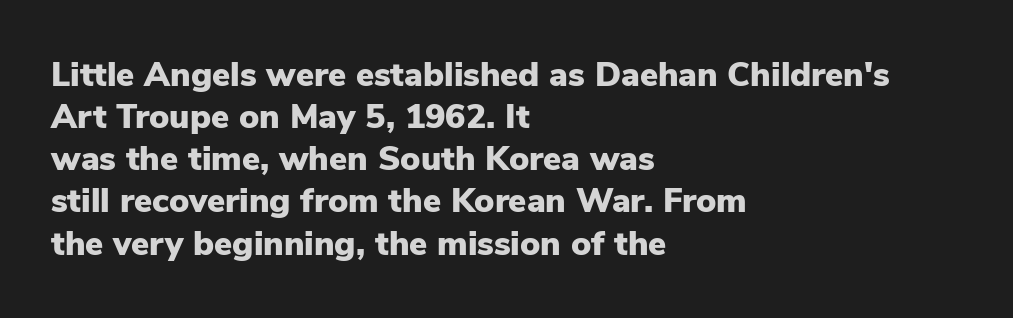
{"serif": "no", "italic": "no", "bold": "yes", "weight": "heavy", "width": "normal", "stroke_contrast": "low", "x_height": "medium", "monospaced": "no", "underline": "no", "align": "left", "line_spacing_ratio": 1.24, "letter_spacing": "normal", "letter_spacing_em": 0.0, "glyph_px": 34}
